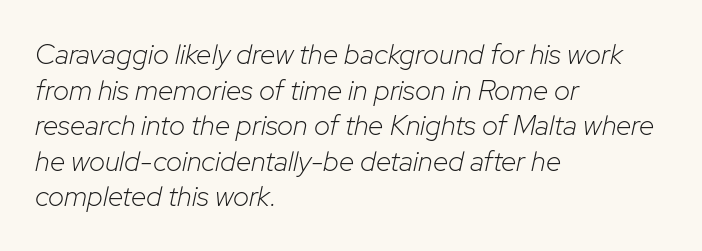
{"italic": "yes", "lean": "right", "slant_degrees": 12, "bold": "no", "weight": "light", "width": "normal", "stroke_contrast": "low", "x_height": "medium", "monospaced": "no", "underline": "no", "align": "left", "line_spacing": "normal", "line_spacing_ratio": 1.27, "letter_spacing": "normal", "letter_spacing_em": 0.0, "glyph_px": 28}
